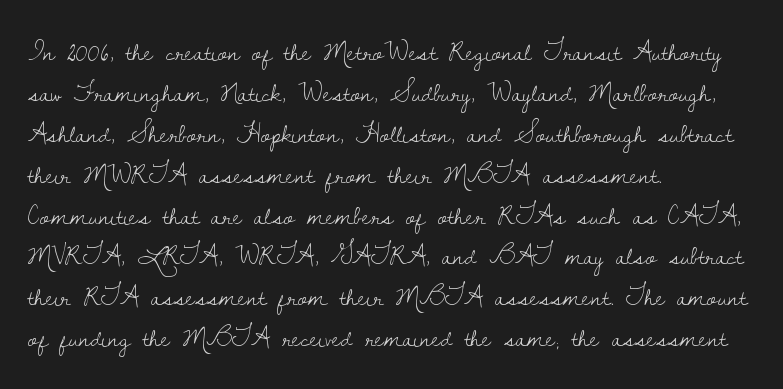
{"serif": "yes", "bold": "no", "weight": "light", "width": "normal", "stroke_contrast": "low", "x_height": "small", "monospaced": "no", "underline": "no", "align": "left", "line_spacing": "normal", "line_spacing_ratio": 1.46, "letter_spacing": "normal", "letter_spacing_em": 0.0, "glyph_px": 28}
